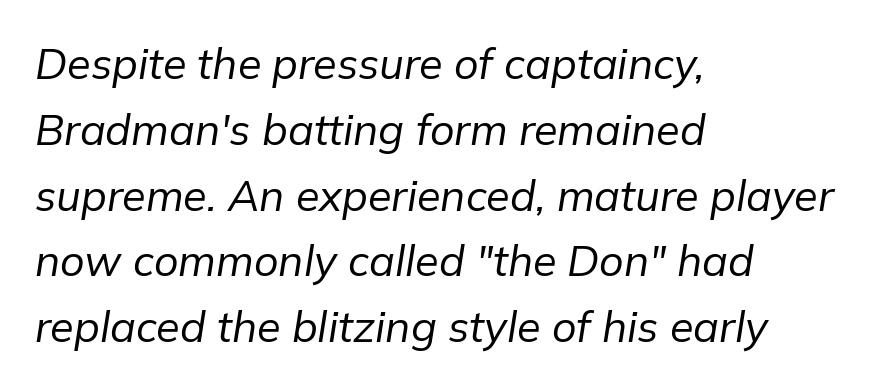
The image shows 43 px regular-weight type, italic (leaning right); set left-aligned, normal line spacing (1.53x), normal letter spacing, not underlined; low stroke contrast and a medium x-height.
